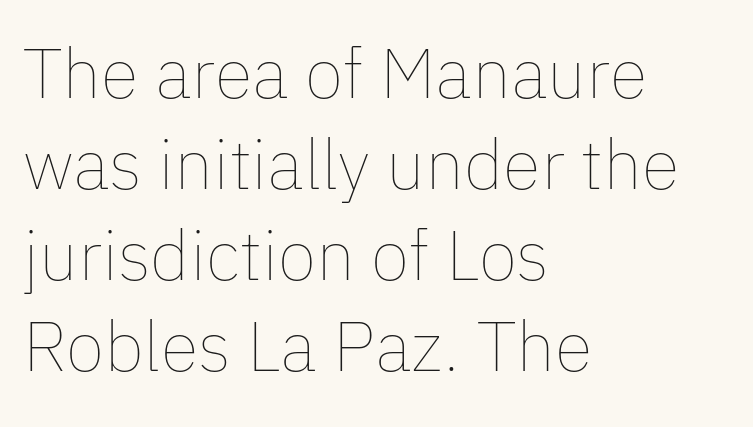
{"italic": "no", "bold": "no", "weight": "thin", "width": "normal", "stroke_contrast": "low", "x_height": "medium", "monospaced": "no", "underline": "no", "align": "left", "line_spacing": "normal", "line_spacing_ratio": 1.3, "letter_spacing": "normal", "letter_spacing_em": 0.0, "glyph_px": 70}
